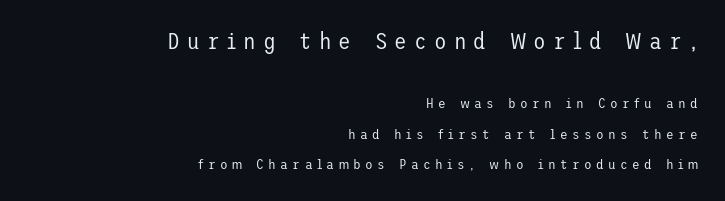
{"italic": "no", "bold": "no", "underline": "no", "align": "right", "line_spacing": "loose", "line_spacing_ratio": 2.17, "letter_spacing": "wide", "letter_spacing_em": 0.31, "larger_block": "first", "size_ratio": 1.64, "glyph_px": 23}
